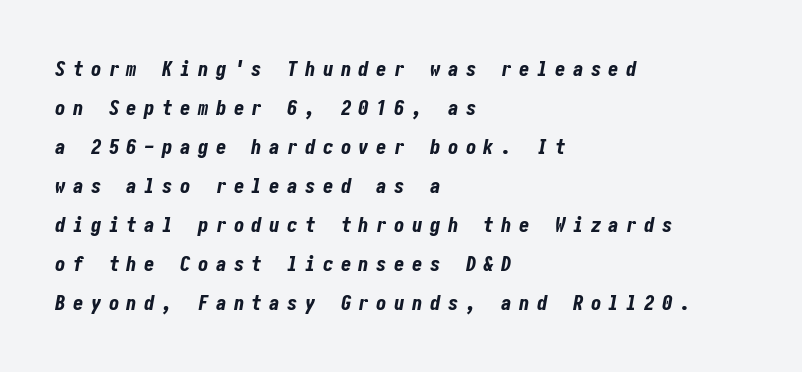
Q: Is the text bold? A: Yes.
Q: Is the text italic (slanted)? A: Yes, it leans right by about 10 degrees.
Q: Is the text underlined? A: No.
Q: How is the paragraph aligned? A: Left-aligned.
Q: Is the spacing between letters normal or unusually wide? A: Unusually wide.
